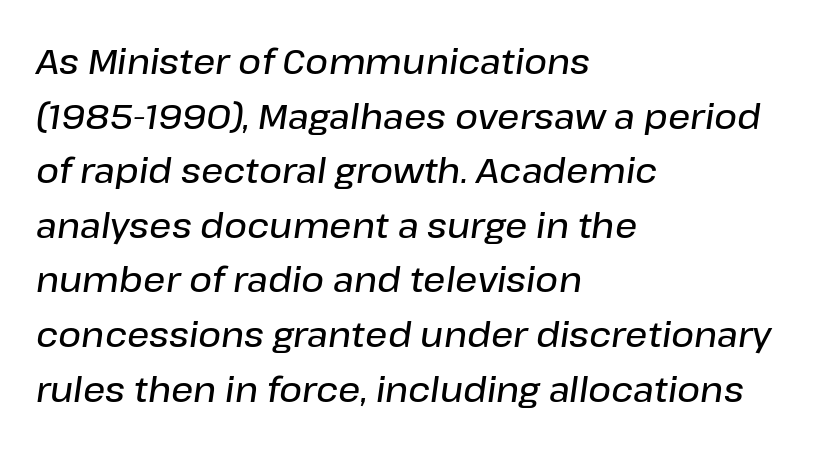
The image shows 35 px semibold type, italic (leaning right); set left-aligned, normal line spacing (1.56x), normal letter spacing, not underlined; low stroke contrast and a medium x-height.
